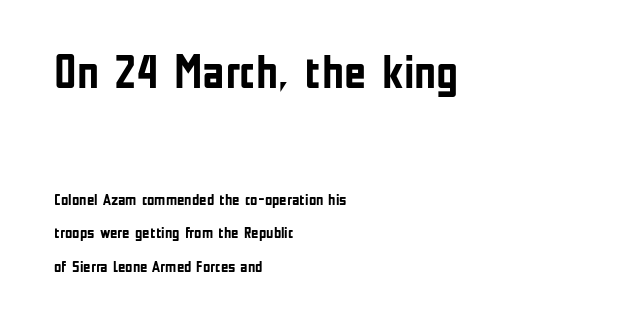
The image shows 48 px semibold, condensed sans-serif type, upright; set left-aligned, loose line spacing (2.09x), normal letter spacing, not underlined; the first (top) block is 3.0x larger; low stroke contrast and a medium x-height.
